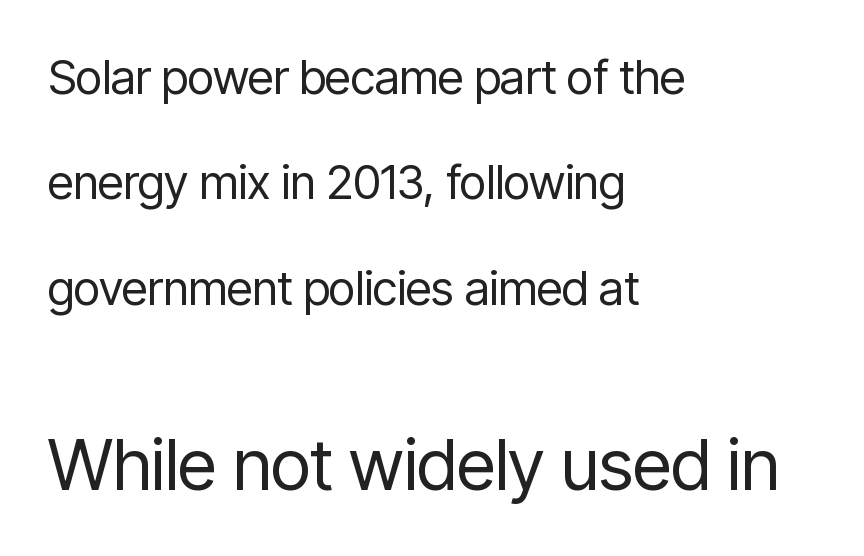
{"serif": "no", "italic": "no", "bold": "no", "weight": "regular", "width": "condensed", "stroke_contrast": "low", "x_height": "medium", "monospaced": "no", "underline": "no", "align": "left", "line_spacing": "loose", "line_spacing_ratio": 2.24, "letter_spacing": "normal", "letter_spacing_em": 0.0, "larger_block": "second", "size_ratio": 1.51, "glyph_px": 71}
